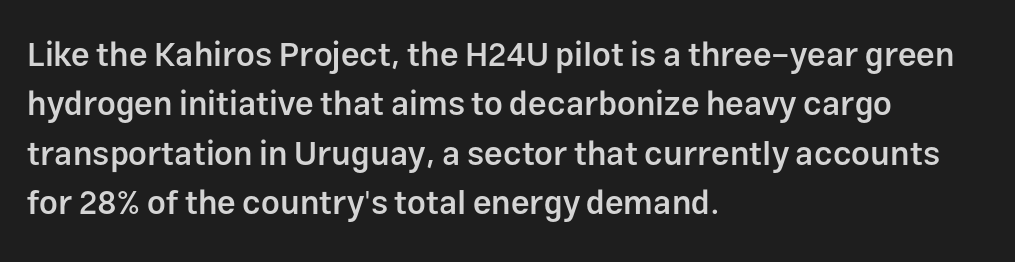
The image shows 33 px semibold sans-serif type, upright; set left-aligned, normal line spacing (1.5x), normal letter spacing, not underlined; low stroke contrast and a medium x-height.
